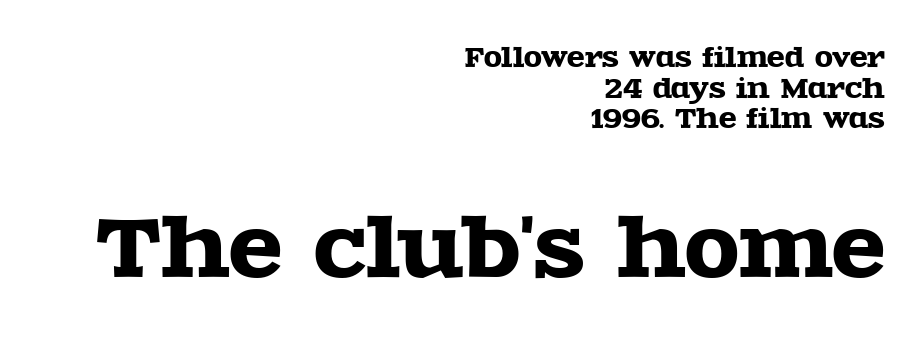
Q: Is the text italic (slanted)? A: No, it is upright.
Q: Is the typeface a serif or a sans-serif typeface? A: Serif.
Q: Is the text underlined? A: No.
Q: How is the paragraph aligned? A: Right-aligned.
Q: Is the spacing between letters normal or unusually wide? A: Normal.
Q: Which block of text is set in a larger size, the first (top) or the second (bottom)? A: The second (bottom) one.
Q: Width (condensed, normal, or wide)? A: Wide.
Q: x-height? A: Large.
Q: Monospaced? A: No.
